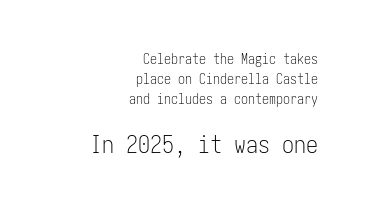
The image shows 24 px text type, upright; set right-aligned, normal line spacing (1.42x), normal letter spacing, not underlined; the second (bottom) block is 1.71x larger.
